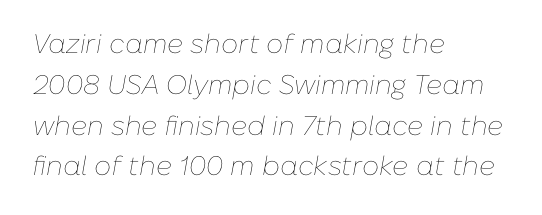
The font's italic variant was chosen for this text. Descenders hang freely into open space. What stands out about the letter spacing? Nothing — it is the standard amount. The rendering uses a moderate line-height, typical for paragraphs. Reading down the block, your eye returns to a fixed left position each line.
